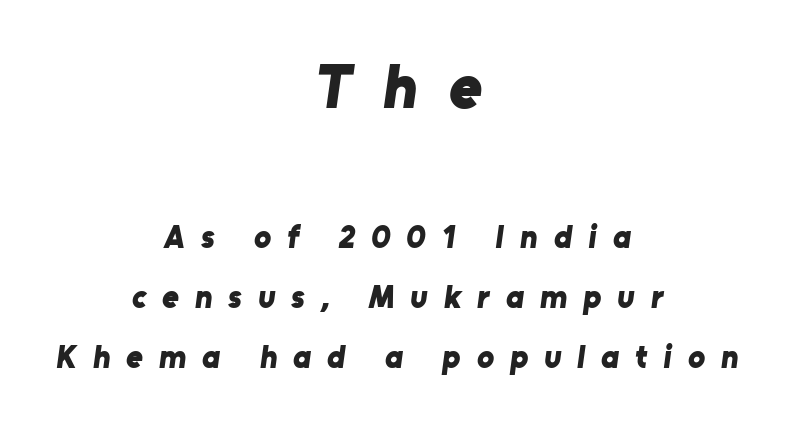
The image shows 63 px bold sans-serif type; set centered, line spacing 1.88x, unusually wide letter spacing (+0.5 em), not underlined; the first (top) block is 1.97x larger; low stroke contrast and a medium x-height.
